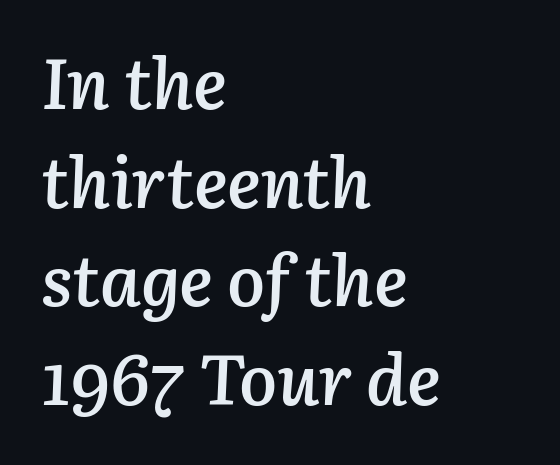
Q: Is the text bold? A: Semi-bold.
Q: Is the text italic (slanted)? A: Yes, it leans right by about 3 degrees.
Q: Is the text underlined? A: No.
Q: How is the paragraph aligned? A: Left-aligned.
Q: Is the spacing between letters normal or unusually wide? A: Normal.
Q: Is the spacing between lines tight, normal or loose? A: Normal.
Q: Width (condensed, normal, or wide)? A: Normal.
Q: Stroke contrast? A: Low.
Q: x-height? A: Medium.
Q: Monospaced? A: No.
